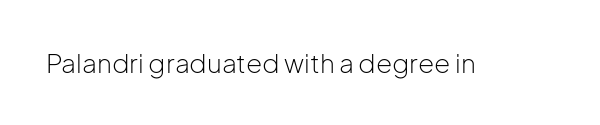
Q: Is the text bold? A: No.
Q: Is the text italic (slanted)? A: No, it is upright.
Q: Is the text underlined? A: No.
Q: Is the spacing between letters normal or unusually wide? A: Normal.
